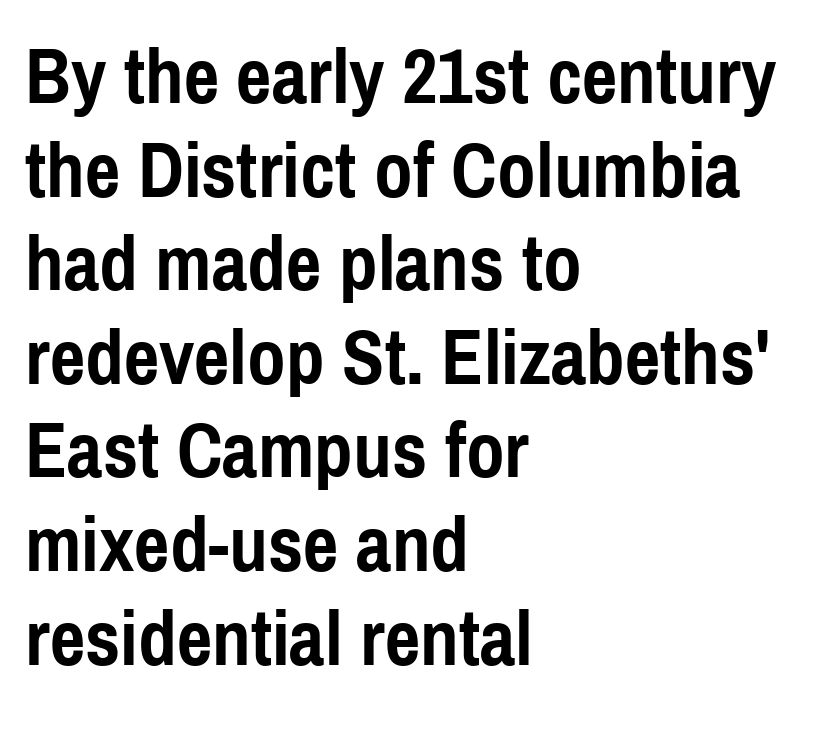
{"serif": "no", "italic": "no", "bold": "yes", "weight": "semibold", "width": "condensed", "x_height": "medium", "monospaced": "no", "underline": "no", "align": "left", "line_spacing_ratio": 1.2, "letter_spacing": "normal", "letter_spacing_em": 0.0, "glyph_px": 78}
